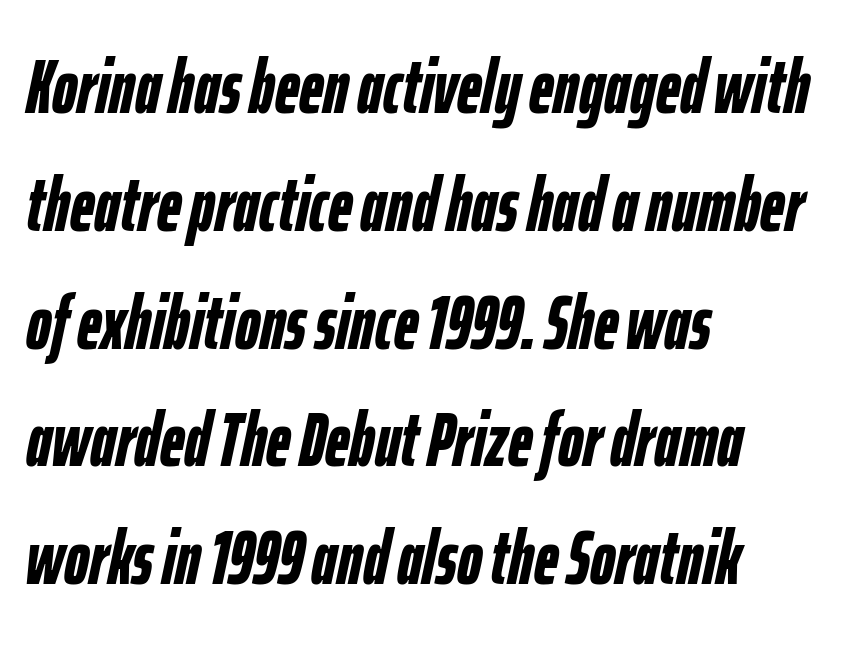
The image shows 76 px semibold, condensed type, italic (leaning right); set left-aligned, normal line spacing (1.55x), normal letter spacing, not underlined; low stroke contrast and a medium x-height.
